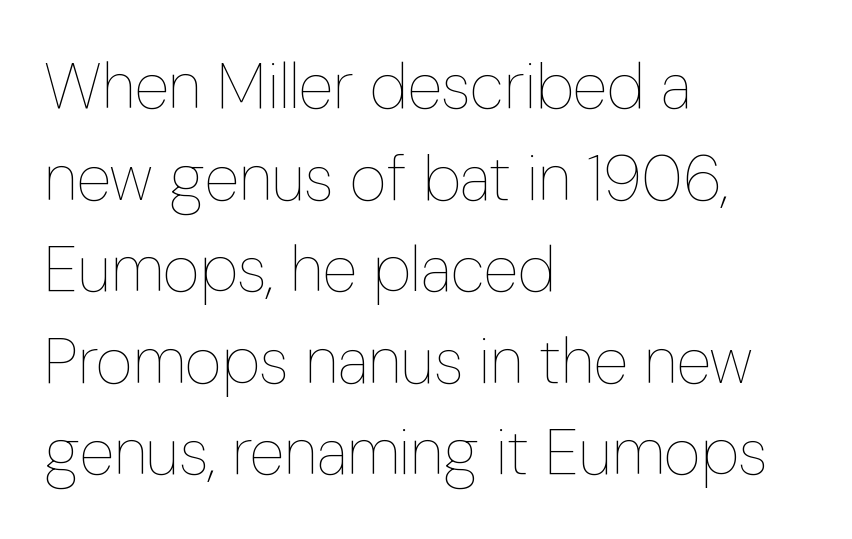
{"italic": "no", "bold": "no", "weight": "thin", "width": "condensed", "stroke_contrast": "low", "x_height": "medium", "monospaced": "no", "underline": "no", "align": "left", "line_spacing": "normal", "line_spacing_ratio": 1.43, "letter_spacing": "normal", "letter_spacing_em": 0.0, "glyph_px": 64}
